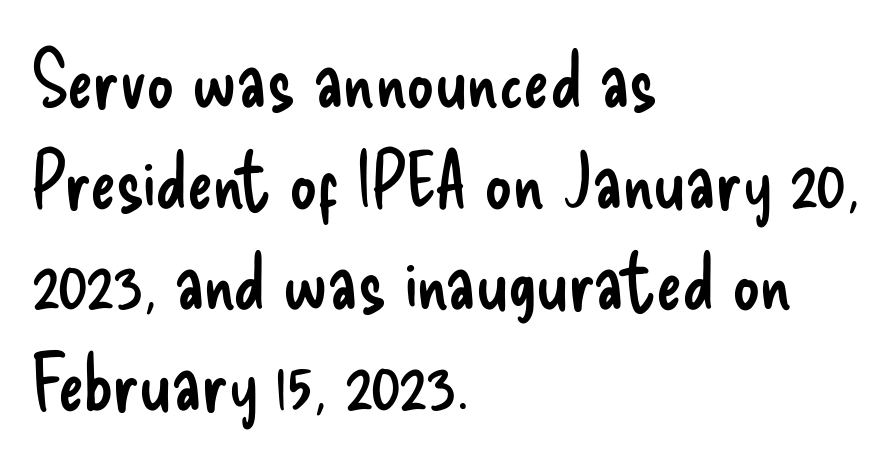
Q: Is the text bold? A: No.
Q: Is the text italic (slanted)? A: No, it is upright.
Q: Is the typeface a serif or a sans-serif typeface? A: Sans-serif.
Q: Is the text underlined? A: No.
Q: How is the paragraph aligned? A: Left-aligned.
Q: Is the spacing between letters normal or unusually wide? A: Normal.
Q: Is the spacing between lines tight, normal or loose? A: Normal.
Q: Width (condensed, normal, or wide)? A: Condensed.
Q: Stroke contrast? A: Low.
Q: x-height? A: Small.
Q: Monospaced? A: No.
